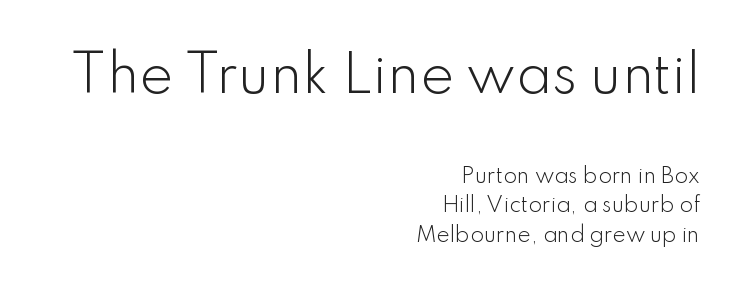
{"serif": "no", "italic": "no", "bold": "no", "weight": "light", "width": "normal", "stroke_contrast": "low", "x_height": "small", "monospaced": "no", "underline": "no", "align": "right", "line_spacing": "normal", "line_spacing_ratio": 1.47, "letter_spacing": "normal", "letter_spacing_em": 0.0, "larger_block": "first", "size_ratio": 2.55, "glyph_px": 51}
